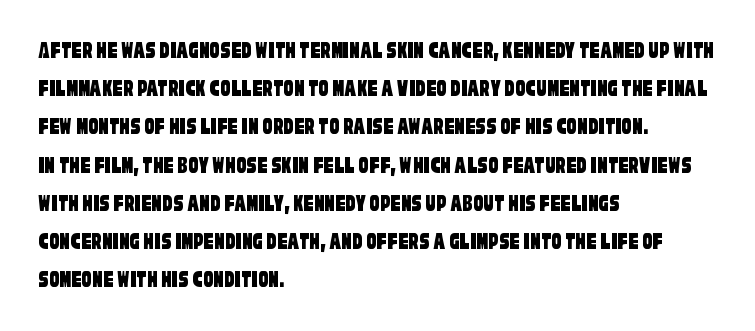
Q: Is the text underlined? A: No.
Q: How is the paragraph aligned? A: Left-aligned.
Q: Is the spacing between letters normal or unusually wide? A: Normal.
Q: Is the spacing between lines tight, normal or loose? A: Normal.
